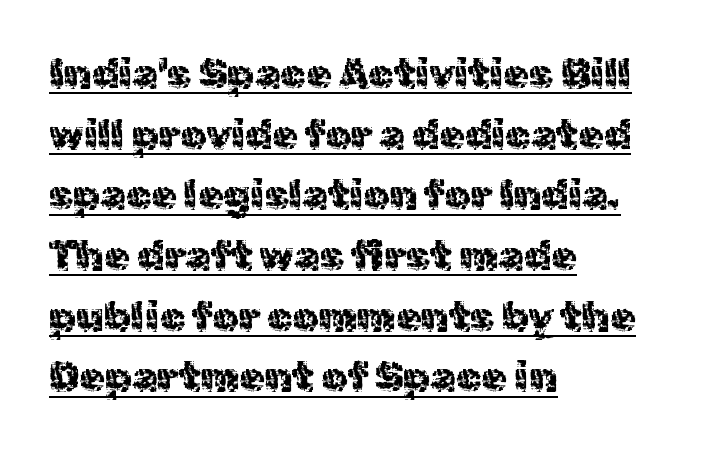
{"serif": "no", "italic": "no", "bold": "no", "weight": "regular", "width": "normal", "x_height": "medium", "monospaced": "no", "underline": "yes", "align": "left", "line_spacing": "normal", "line_spacing_ratio": 1.48, "letter_spacing": "normal", "letter_spacing_em": 0.0, "glyph_px": 41}
